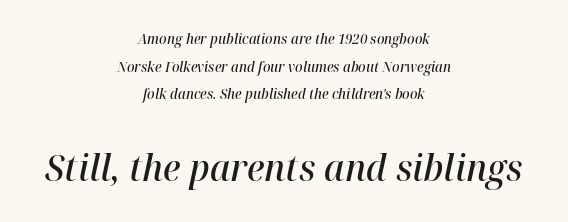
Q: Is the text bold? A: Semi-bold.
Q: Is the text italic (slanted)? A: Yes, it leans right by about 12 degrees.
Q: Is the text underlined? A: No.
Q: How is the paragraph aligned? A: Centered.
Q: Is the spacing between letters normal or unusually wide? A: Normal.
Q: Is the spacing between lines tight, normal or loose? A: Loose.
Q: Which block of text is set in a larger size, the first (top) or the second (bottom)? A: The second (bottom) one.
Q: Width (condensed, normal, or wide)? A: Normal.
Q: Stroke contrast? A: High.
Q: x-height? A: Medium.
Q: Monospaced? A: No.
